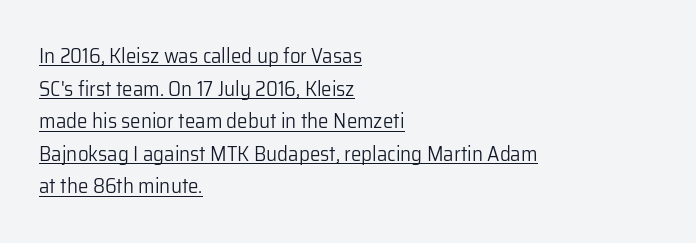
Weight: in the light-to-regular range. Italic: no, the glyphs are upright roman. Does the leading feel generous? No, just average. The line texture is even and compact thanks to regular tracking. The rendering uses the underline text-decoration. Line starts are locked; line ends wander.
